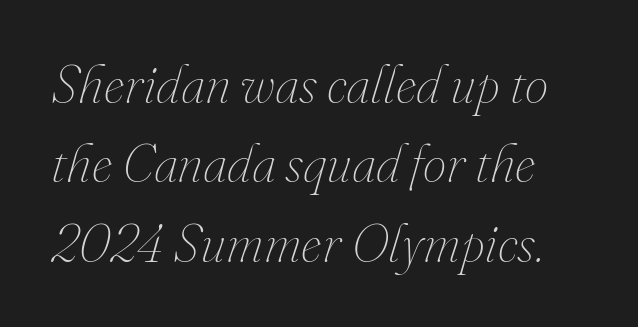
{"italic": "yes", "lean": "right", "slant_degrees": 16, "bold": "no", "weight": "thin", "width": "normal", "stroke_contrast": "medium", "x_height": "small", "monospaced": "no", "underline": "no", "line_spacing": "normal", "line_spacing_ratio": 1.5, "letter_spacing": "normal", "letter_spacing_em": 0.0, "glyph_px": 53}
